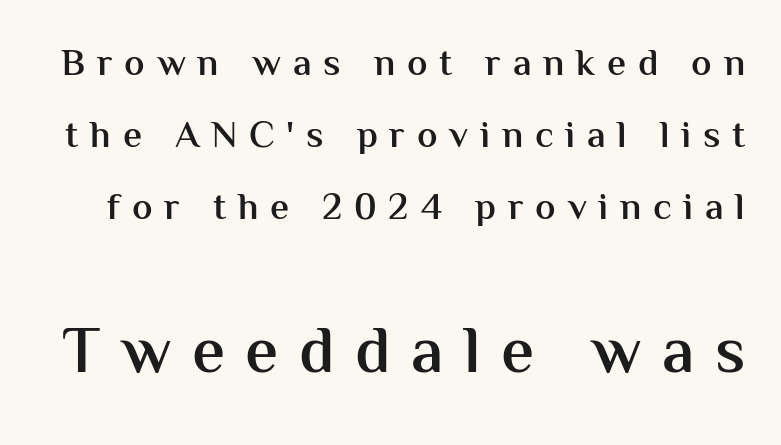
Q: Is the text bold? A: Semi-bold.
Q: Is the text italic (slanted)? A: No, it is upright.
Q: Is the typeface a serif or a sans-serif typeface? A: Sans-serif.
Q: Is the text underlined? A: No.
Q: Is the spacing between letters normal or unusually wide? A: Unusually wide.
Q: Which block of text is set in a larger size, the first (top) or the second (bottom)? A: The second (bottom) one.
Q: Width (condensed, normal, or wide)? A: Normal.
Q: Stroke contrast? A: Medium.
Q: x-height? A: Medium.
Q: Monospaced? A: No.
